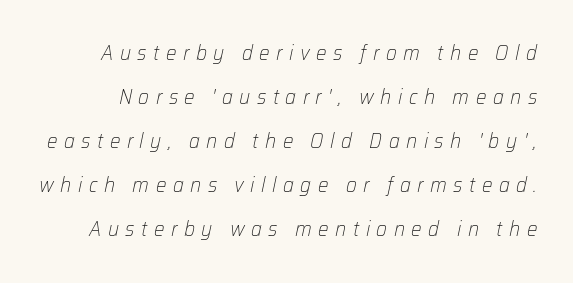
The image shows 21 px text type, italic (leaning right); set loose line spacing (2.1x), unusually wide letter spacing (+0.31 em), not underlined.
